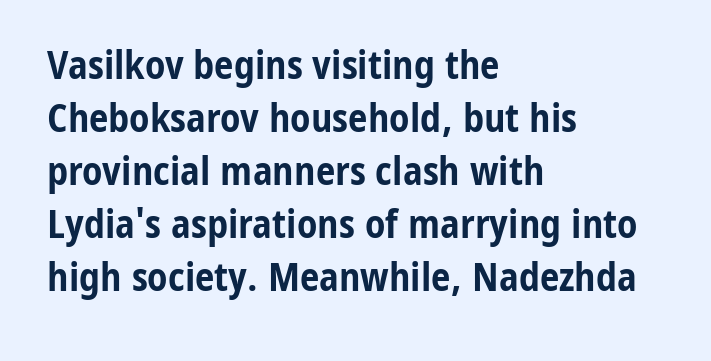
The image shows 39 px bold, condensed sans-serif type, upright; set left-aligned, normal line spacing (1.36x), normal letter spacing, not underlined; low stroke contrast and a medium x-height.
